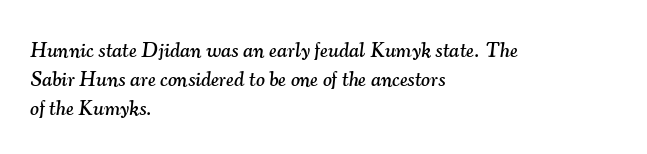
Q: Is the text italic (slanted)? A: Yes, it leans right by about 7 degrees.
Q: Is the text underlined? A: No.
Q: How is the paragraph aligned? A: Left-aligned.
Q: Is the spacing between letters normal or unusually wide? A: Normal.
Q: Is the spacing between lines tight, normal or loose? A: Normal.
